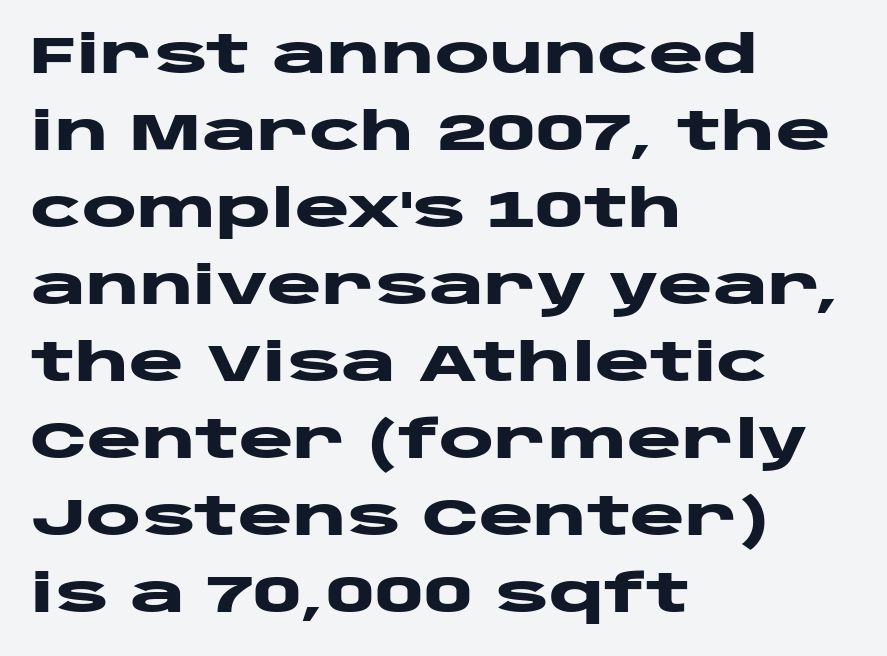
{"serif": "no", "italic": "no", "bold": "yes", "weight": "heavy", "width": "wide", "stroke_contrast": "low", "x_height": "large", "monospaced": "no", "underline": "no", "align": "left", "line_spacing": "normal", "line_spacing_ratio": 1.48, "letter_spacing": "normal", "letter_spacing_em": 0.0, "glyph_px": 52}
